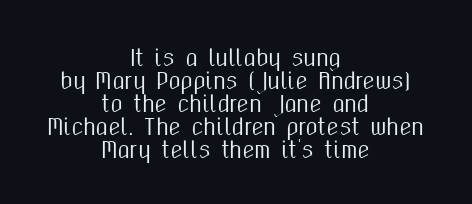
The image shows 22 px text type, upright; set centered, tight line spacing (1.05x), normal letter spacing, not underlined.
